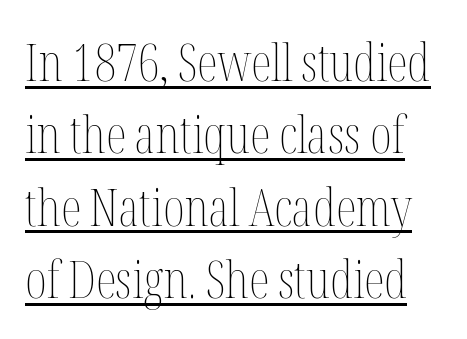
The image shows 52 px thin, condensed type, upright; set normal line spacing (1.39x), normal letter spacing, underlined; medium stroke contrast and a medium x-height.
